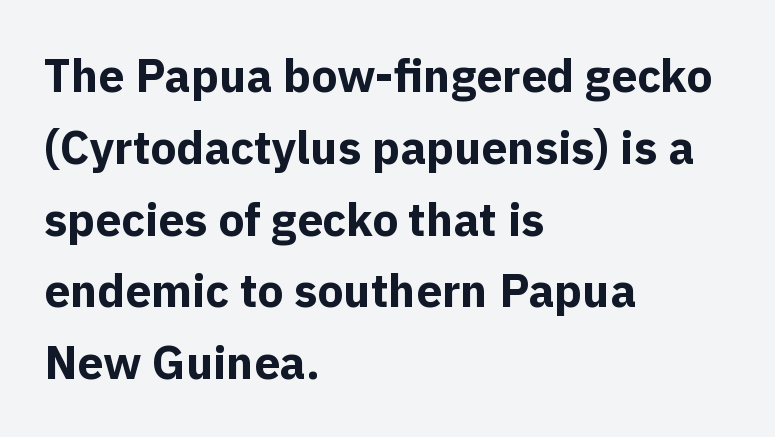
You'd pick this weight for a headline — it's a proper bold. Letters rest on an invisible, unmarked baseline. Spacing verdict: proportional, widths tailored to each character. Line spacing here is normal. It's the straight-up-and-down kind of type.
